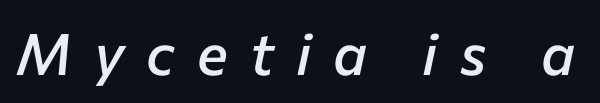
Heft: intermediate — a semibold. Between one letter and the next there's a generous, obvious gap. You can tell it's italic because the verticals aren't actually vertical. Each row of text sits above clean, open space. Looks like regular typesetting: each glyph gets only the width it needs.
